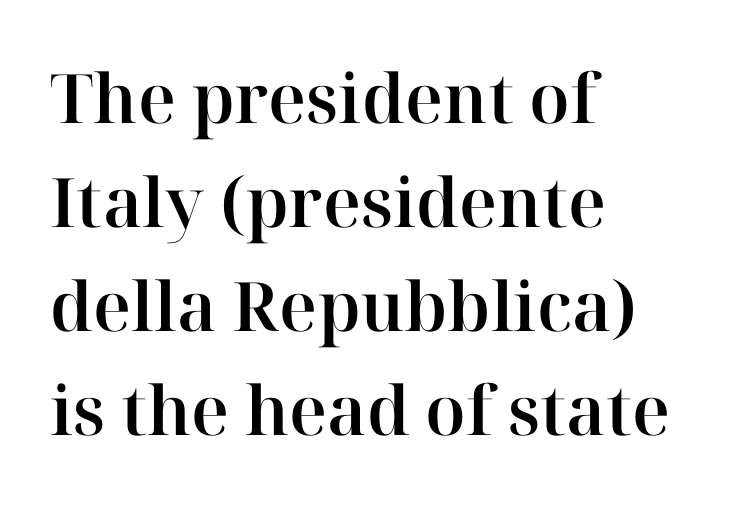
Q: Is the text italic (slanted)? A: No, it is upright.
Q: Is the typeface a serif or a sans-serif typeface? A: Serif.
Q: Is the text underlined? A: No.
Q: How is the paragraph aligned? A: Left-aligned.
Q: Is the spacing between letters normal or unusually wide? A: Normal.
Q: Is the spacing between lines tight, normal or loose? A: Normal.
Q: Width (condensed, normal, or wide)? A: Normal.
Q: Stroke contrast? A: High.
Q: x-height? A: Medium.
Q: Monospaced? A: No.
